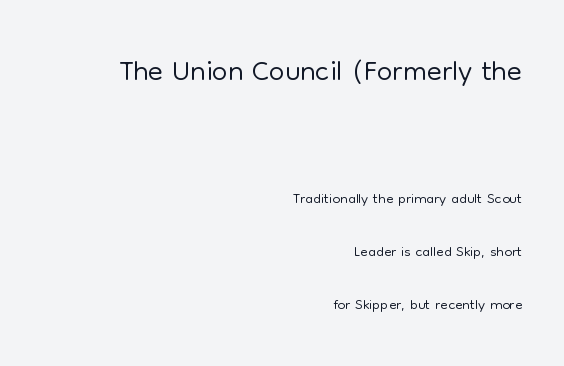
Q: Is the text bold? A: No.
Q: Is the text italic (slanted)? A: No, it is upright.
Q: Is the typeface a serif or a sans-serif typeface? A: Sans-serif.
Q: Is the text underlined? A: No.
Q: How is the paragraph aligned? A: Right-aligned.
Q: Is the spacing between letters normal or unusually wide? A: Normal.
Q: Is the spacing between lines tight, normal or loose? A: Loose.
Q: Which block of text is set in a larger size, the first (top) or the second (bottom)? A: The first (top) one.
Q: Width (condensed, normal, or wide)? A: Normal.
Q: Stroke contrast? A: Low.
Q: x-height? A: Medium.
Q: Monospaced? A: No.
